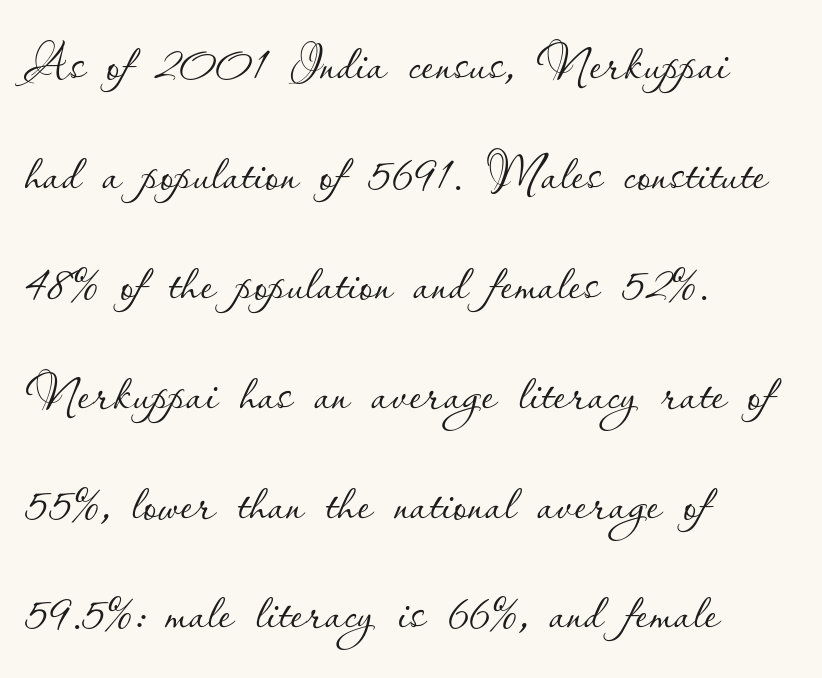
Where is the straight margin? On the left. The glyphs are unaccompanied by any horizontal stroke below them. Leading: standard. Is the type heavy? It reads as light-to-regular instead.
